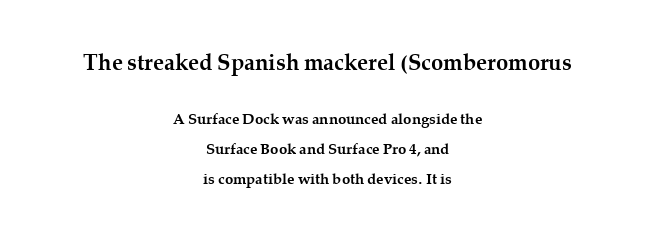
{"italic": "no", "bold": "yes", "underline": "no", "align": "center", "line_spacing": "loose", "line_spacing_ratio": 1.98, "letter_spacing": "normal", "letter_spacing_em": 0.0, "larger_block": "first", "size_ratio": 1.47, "glyph_px": 22}
